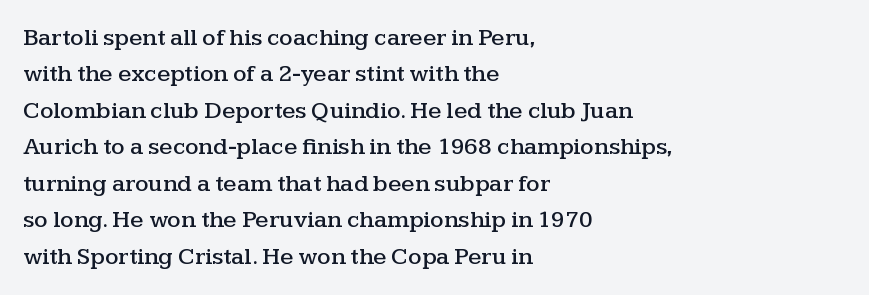
Q: Is the text italic (slanted)? A: No, it is upright.
Q: Is the text underlined? A: No.
Q: How is the paragraph aligned? A: Left-aligned.
Q: Is the spacing between letters normal or unusually wide? A: Normal.
Q: Is the spacing between lines tight, normal or loose? A: Normal.
